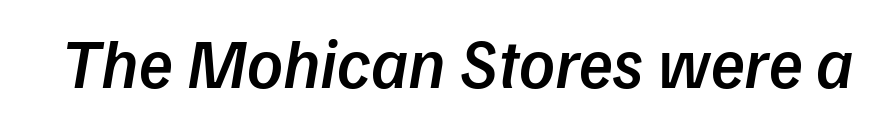
Q: Is the text bold? A: Semi-bold.
Q: Is the text italic (slanted)? A: Yes, it leans right by about 9 degrees.
Q: Is the text underlined? A: No.
Q: Is the spacing between letters normal or unusually wide? A: Normal.
Q: Width (condensed, normal, or wide)? A: Normal.
Q: Stroke contrast? A: Low.
Q: x-height? A: Medium.
Q: Monospaced? A: No.
